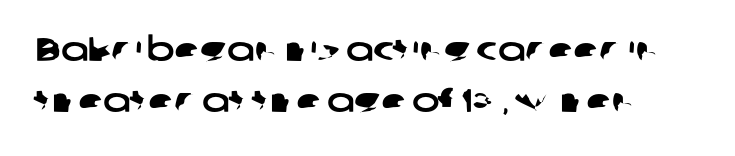
Q: Is the typeface a serif or a sans-serif typeface? A: Sans-serif.
Q: Is the text underlined? A: No.
Q: Is the spacing between letters normal or unusually wide? A: Normal.
Q: Is the spacing between lines tight, normal or loose? A: Normal.
Q: Width (condensed, normal, or wide)? A: Wide.
Q: Stroke contrast? A: Low.
Q: x-height? A: Medium.
Q: Monospaced? A: No.
